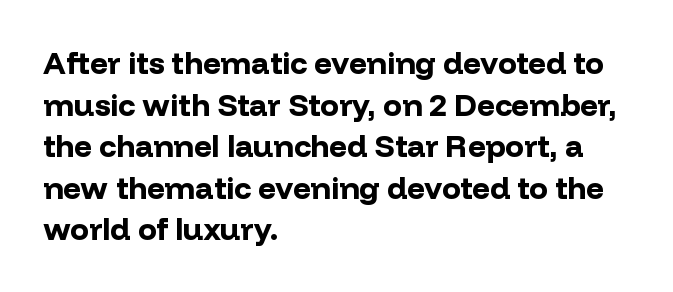
{"serif": "no", "italic": "no", "bold": "yes", "weight": "bold", "width": "normal", "stroke_contrast": "low", "x_height": "medium", "monospaced": "no", "underline": "no", "align": "left", "line_spacing": "normal", "line_spacing_ratio": 1.34, "letter_spacing": "normal", "letter_spacing_em": 0.0, "glyph_px": 31}
